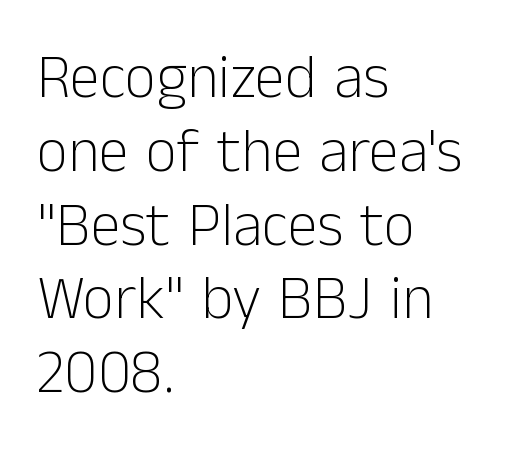
{"serif": "no", "italic": "no", "bold": "no", "weight": "light", "width": "normal", "stroke_contrast": "low", "x_height": "medium", "monospaced": "no", "underline": "no", "align": "left", "line_spacing_ratio": 1.21, "letter_spacing": "normal", "letter_spacing_em": 0.0, "glyph_px": 61}
